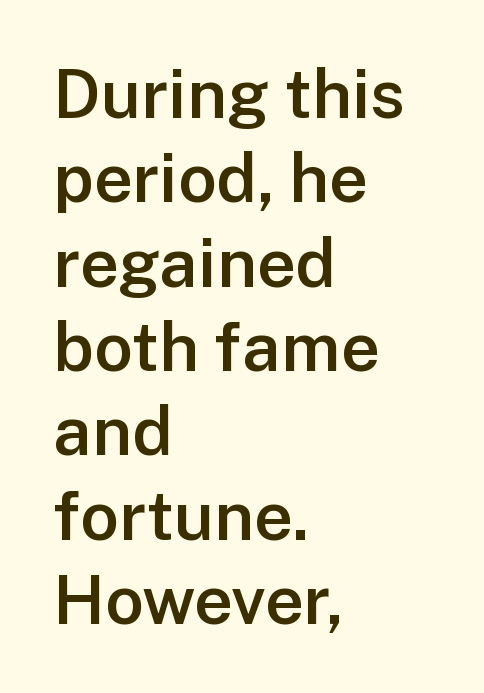
To sum up the face: it is a sans, with no serifs. Horizontal alignment here is leftward, the default for most running prose. Do the characters align in a grid? No, the font is proportional. Every letter is mildly thick-stroked: semibold rather than bold. The words here are not underlined. Honestly, the letter spacing is just normal — you wouldn't notice it.
